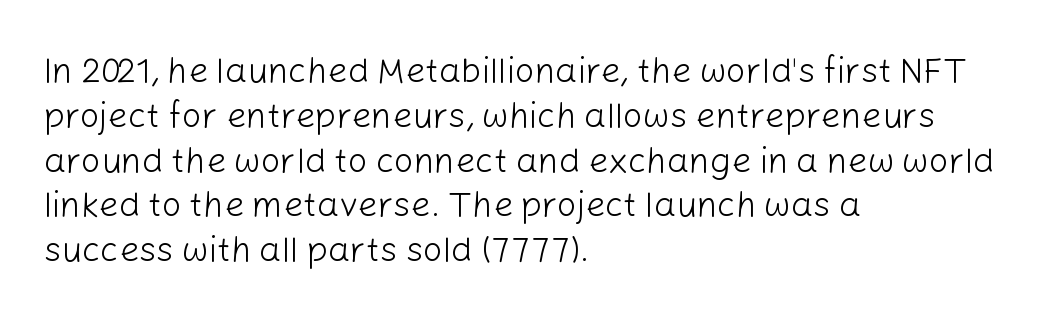
Q: Is the text bold? A: No.
Q: Is the text italic (slanted)? A: No, it is upright.
Q: Is the typeface a serif or a sans-serif typeface? A: Sans-serif.
Q: Is the text underlined? A: No.
Q: How is the paragraph aligned? A: Left-aligned.
Q: Is the spacing between letters normal or unusually wide? A: Normal.
Q: Is the spacing between lines tight, normal or loose? A: Normal.
Q: Width (condensed, normal, or wide)? A: Normal.
Q: Stroke contrast? A: Low.
Q: x-height? A: Medium.
Q: Monospaced? A: No.
